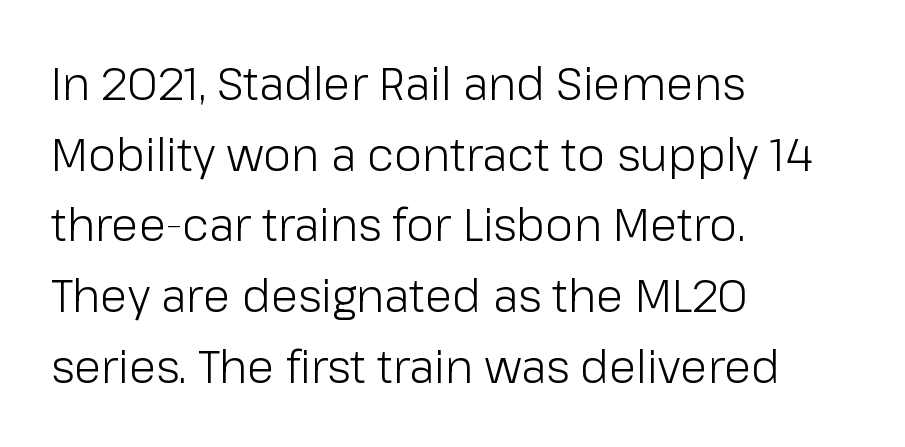
Q: Is the text bold? A: No.
Q: Is the text italic (slanted)? A: No, it is upright.
Q: Is the typeface a serif or a sans-serif typeface? A: Sans-serif.
Q: Is the text underlined? A: No.
Q: How is the paragraph aligned? A: Left-aligned.
Q: Is the spacing between letters normal or unusually wide? A: Normal.
Q: Is the spacing between lines tight, normal or loose? A: Normal.
Q: Width (condensed, normal, or wide)? A: Normal.
Q: Stroke contrast? A: Low.
Q: x-height? A: Medium.
Q: Monospaced? A: No.
